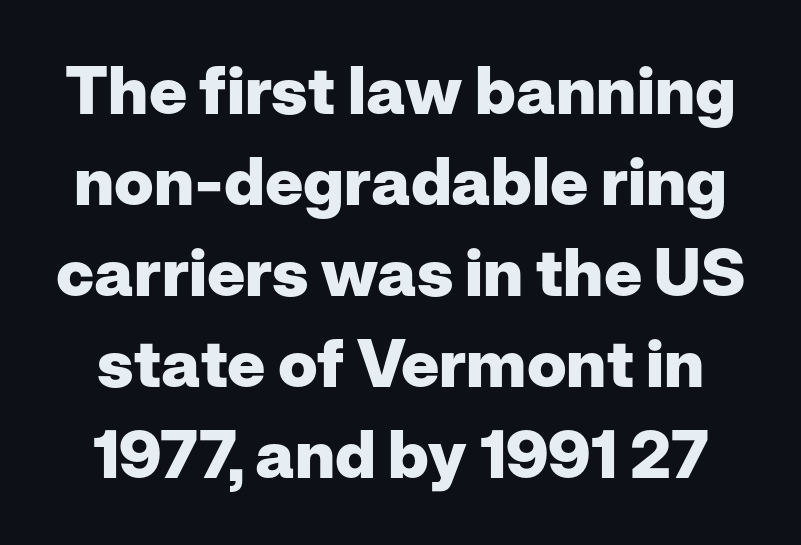
{"serif": "no", "italic": "no", "bold": "yes", "weight": "heavy", "width": "normal", "stroke_contrast": "low", "x_height": "medium", "monospaced": "no", "underline": "no", "line_spacing": "normal", "line_spacing_ratio": 1.38, "letter_spacing": "normal", "letter_spacing_em": 0.0, "glyph_px": 66}
